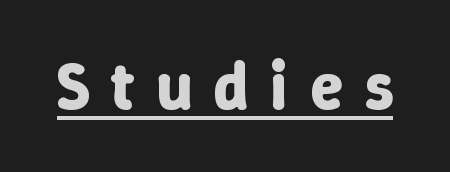
The image shows 67 px bold type, upright; set unusually wide letter spacing (+0.32 em), underlined; low stroke contrast and a medium x-height.
